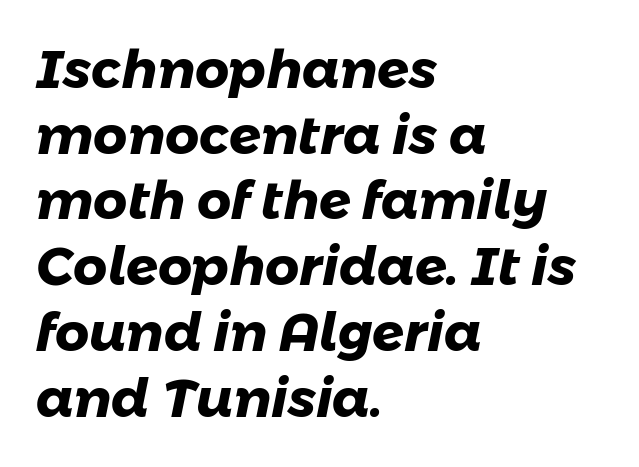
I'd describe the lettering as bold — thick and assertive. The face used here is rendered with its standard letterfit. Looks like regular typesetting: each glyph gets only the width it needs. Which margin do the lines hug? The left one — the right edge is uneven. This sample uses a sans-serif face.
